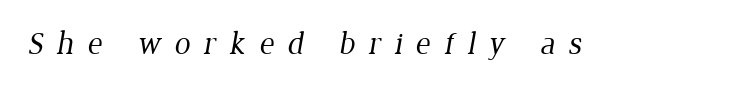
The image shows 32 px regular-weight serif type; set unusually wide letter spacing (+0.42 em), not underlined; low stroke contrast and a medium x-height.
